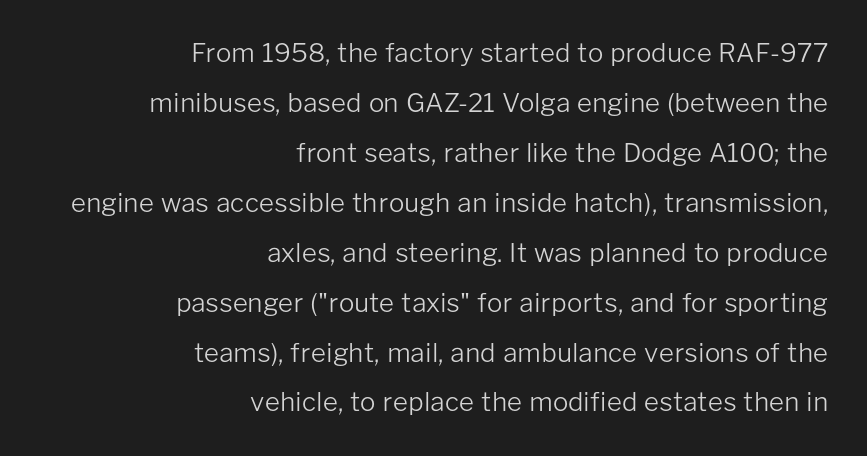
The image shows 26 px text type, upright; set right-aligned, loose line spacing (1.92x), normal letter spacing, not underlined.
